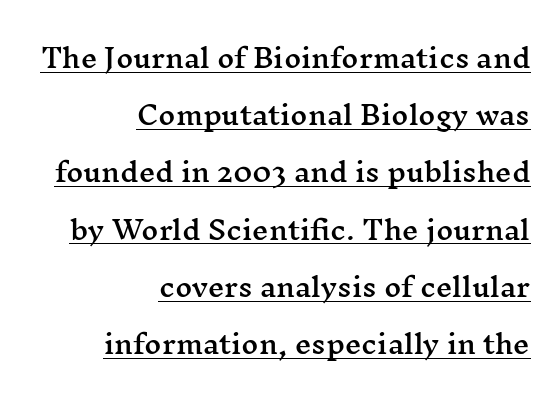
Where is the straight margin? On the right. Inter-character spacing is left at the font's built-in metrics. A typographer would call this underscored text. A roman cut, with each character standing at attention. The passage shown stacks its lines with a broad gap.
